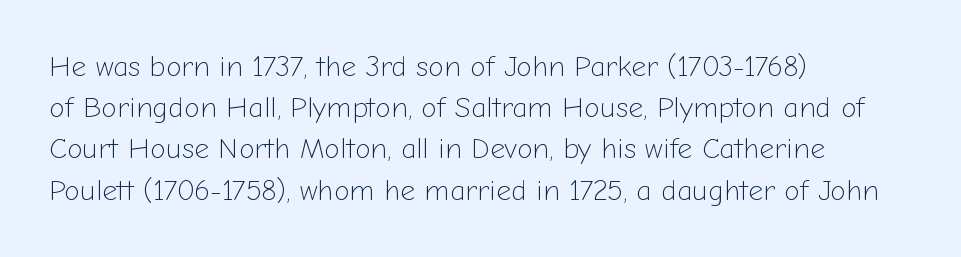
Q: Is the text bold? A: No.
Q: Is the text italic (slanted)? A: No, it is upright.
Q: Is the typeface a serif or a sans-serif typeface? A: Sans-serif.
Q: Is the text underlined? A: No.
Q: How is the paragraph aligned? A: Left-aligned.
Q: Is the spacing between letters normal or unusually wide? A: Normal.
Q: Is the spacing between lines tight, normal or loose? A: Normal.
Q: Width (condensed, normal, or wide)? A: Normal.
Q: Stroke contrast? A: Low.
Q: x-height? A: Medium.
Q: Monospaced? A: No.
